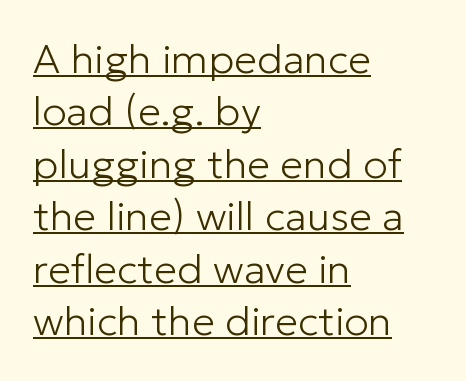
Q: Is the text bold? A: No.
Q: Is the text italic (slanted)? A: No, it is upright.
Q: Is the typeface a serif or a sans-serif typeface? A: Sans-serif.
Q: Is the text underlined? A: Yes.
Q: How is the paragraph aligned? A: Left-aligned.
Q: Is the spacing between letters normal or unusually wide? A: Normal.
Q: Is the spacing between lines tight, normal or loose? A: Normal.
Q: Width (condensed, normal, or wide)? A: Normal.
Q: Stroke contrast? A: Low.
Q: x-height? A: Medium.
Q: Monospaced? A: No.
